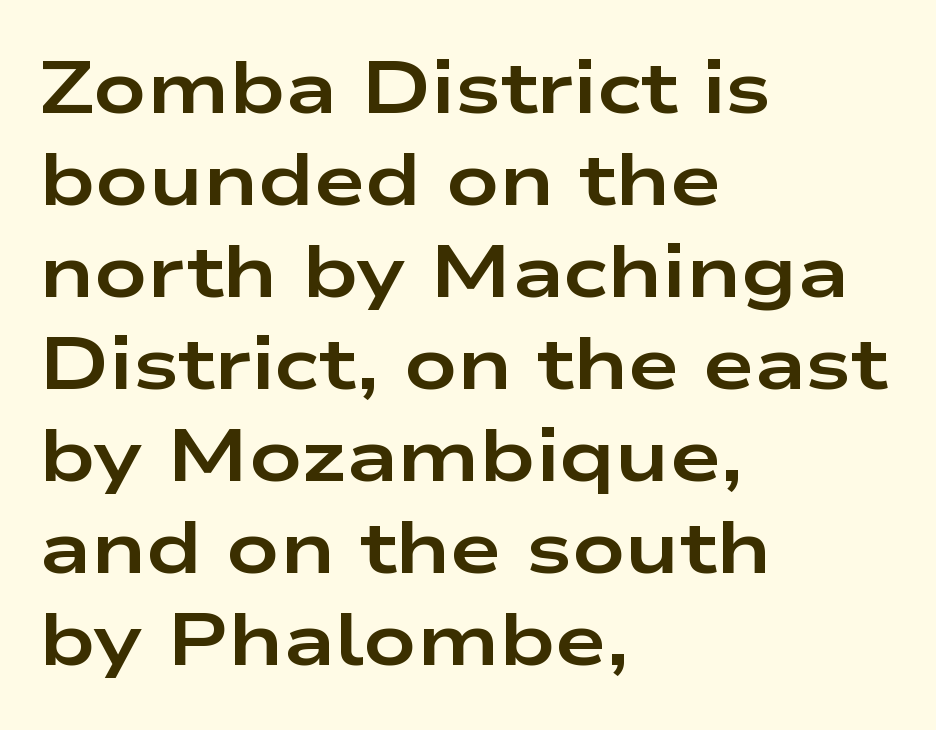
Q: Is the text bold? A: Yes.
Q: Is the text italic (slanted)? A: No, it is upright.
Q: Is the typeface a serif or a sans-serif typeface? A: Sans-serif.
Q: Is the text underlined? A: No.
Q: How is the paragraph aligned? A: Left-aligned.
Q: Is the spacing between letters normal or unusually wide? A: Normal.
Q: Is the spacing between lines tight, normal or loose? A: Normal.
Q: Width (condensed, normal, or wide)? A: Wide.
Q: Stroke contrast? A: Low.
Q: x-height? A: Medium.
Q: Monospaced? A: No.
